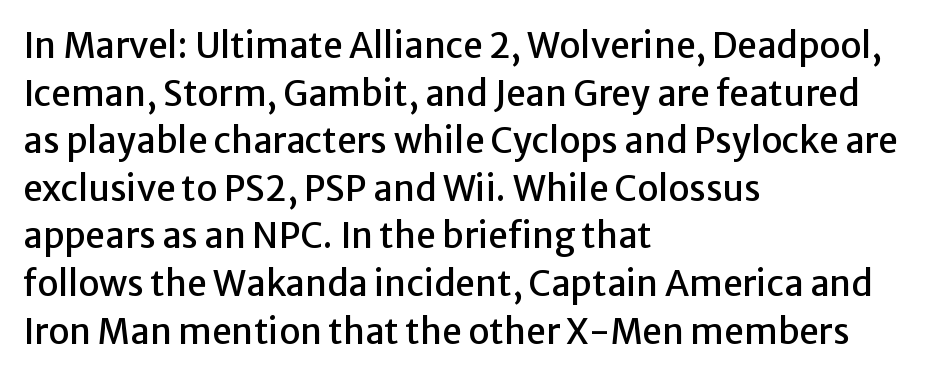
This rendering uses left alignment, leaving the right contour irregular. Varying glyph widths throughout — classic text-font behaviour. Students, note that the glyphs here touch the page at normal intervals. Designer's note — italics off, roman on. How would I describe the line gaps? Plain and ordinary. The strip under each line holds only bare page.
